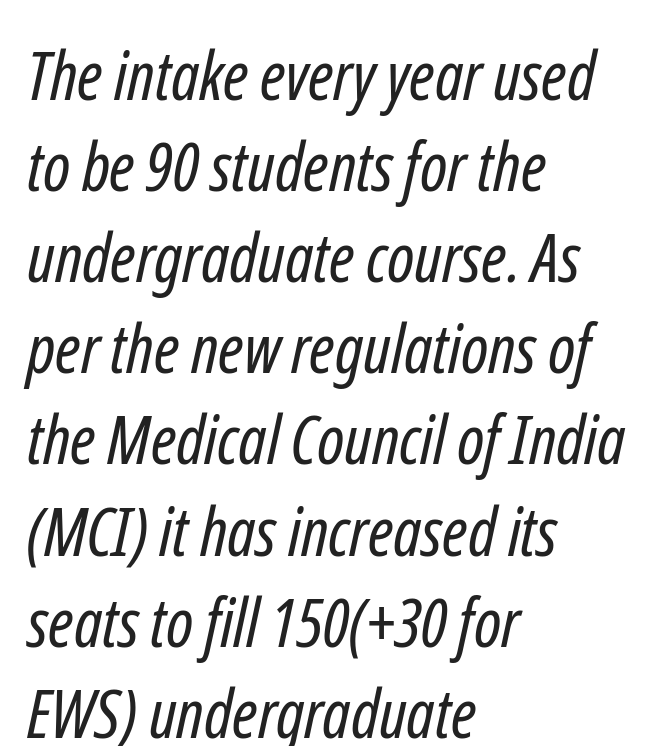
Q: Is the text bold? A: No.
Q: Is the typeface a serif or a sans-serif typeface? A: Sans-serif.
Q: Is the text underlined? A: No.
Q: How is the paragraph aligned? A: Left-aligned.
Q: Is the spacing between letters normal or unusually wide? A: Normal.
Q: Is the spacing between lines tight, normal or loose? A: Normal.
Q: Width (condensed, normal, or wide)? A: Condensed.
Q: Stroke contrast? A: Low.
Q: x-height? A: Medium.
Q: Monospaced? A: No.
